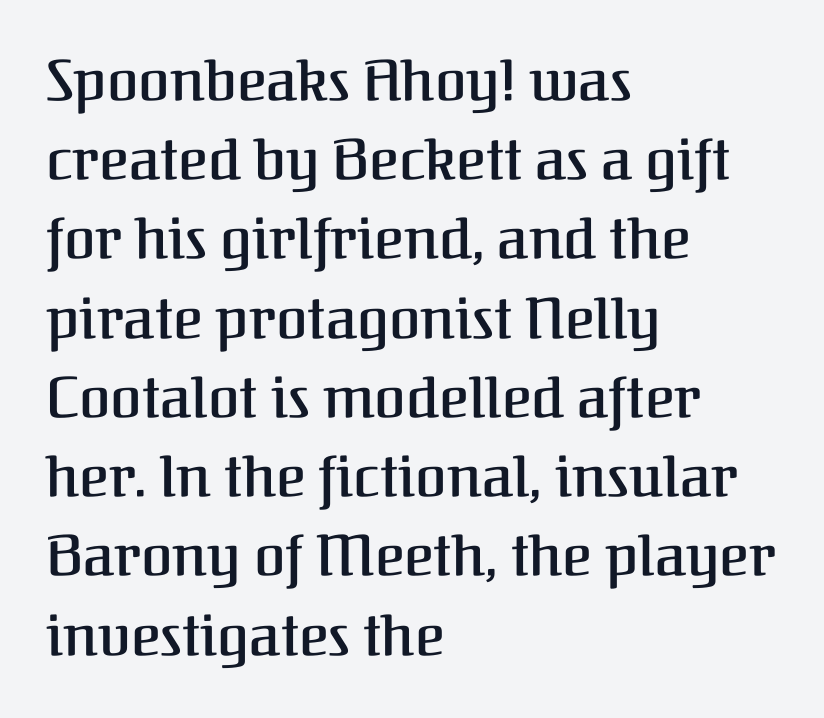
The image shows 57 px semibold serif type, upright; set left-aligned, normal line spacing (1.39x), normal letter spacing, not underlined; medium stroke contrast and a medium x-height.
